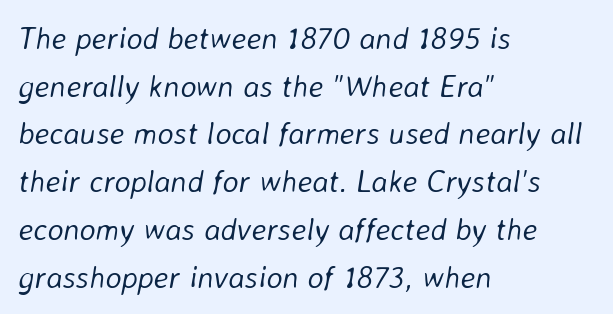
The image shows 31 px light type, italic (leaning right); set left-aligned, normal line spacing (1.54x), normal letter spacing, not underlined; low stroke contrast and a medium x-height.
